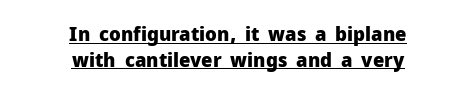
This is roman type, the default non-slanted kind. The space between consecutive lines is moderate. You can see a thin bar hugging the bottom of the glyphs. The letterforms sit shoulder to shoulder at normal distance.
